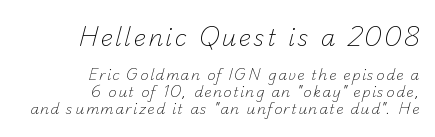
This reads as an unemphasized weight, regular at the heaviest. The first block has been scaled up relative to the second. The lines in this sample share a right terminus and differ only in where they begin. This rendering features lettering with no underline.
